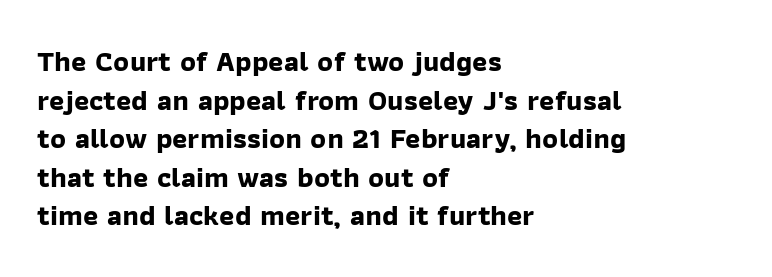
{"serif": "no", "bold": "yes", "weight": "bold", "width": "normal", "stroke_contrast": "low", "x_height": "medium", "monospaced": "no", "underline": "no", "align": "left", "line_spacing": "normal", "line_spacing_ratio": 1.33, "letter_spacing": "normal", "letter_spacing_em": 0.0, "glyph_px": 29}
